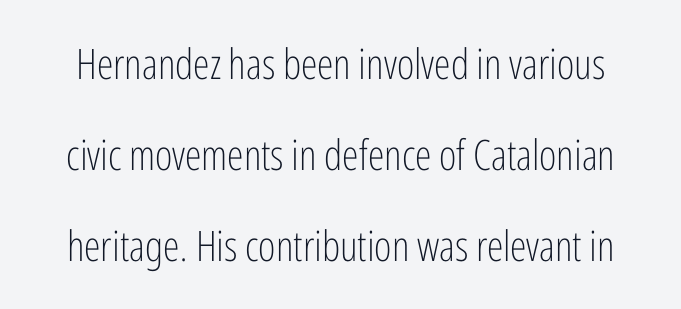
{"serif": "no", "italic": "no", "bold": "no", "weight": "light", "width": "condensed", "stroke_contrast": "low", "x_height": "medium", "monospaced": "no", "underline": "no", "line_spacing": "loose", "line_spacing_ratio": 2.17, "letter_spacing": "normal", "letter_spacing_em": 0.0, "glyph_px": 42}
